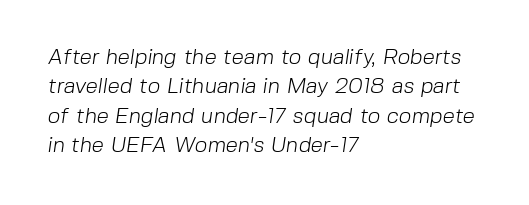
The image shows 22 px text type; set left-aligned, normal line spacing (1.34x), normal letter spacing, not underlined.
